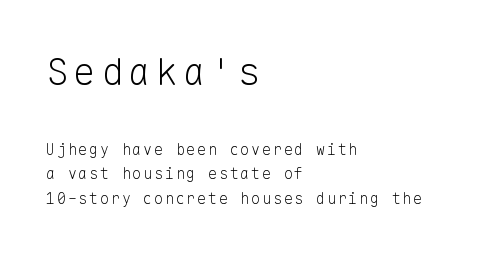
The image shows 38 px light sans-serif type, upright, monospaced; set left-aligned, normal line spacing (1.64x), not underlined; the first (top) block is 2.53x larger; low stroke contrast and a medium x-height.
